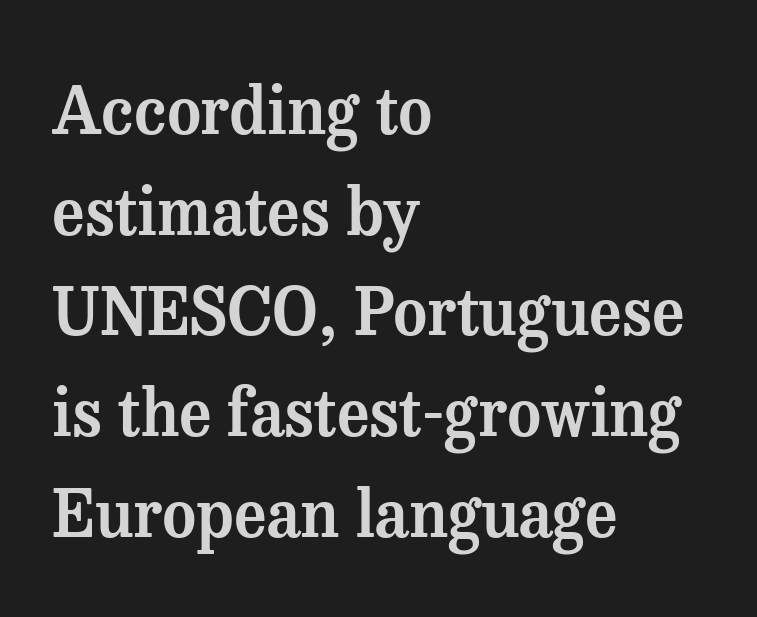
{"serif": "yes", "italic": "no", "width": "normal", "stroke_contrast": "medium", "x_height": "medium", "monospaced": "no", "underline": "no", "align": "left", "line_spacing": "normal", "line_spacing_ratio": 1.55, "letter_spacing": "normal", "letter_spacing_em": 0.0, "glyph_px": 65}
